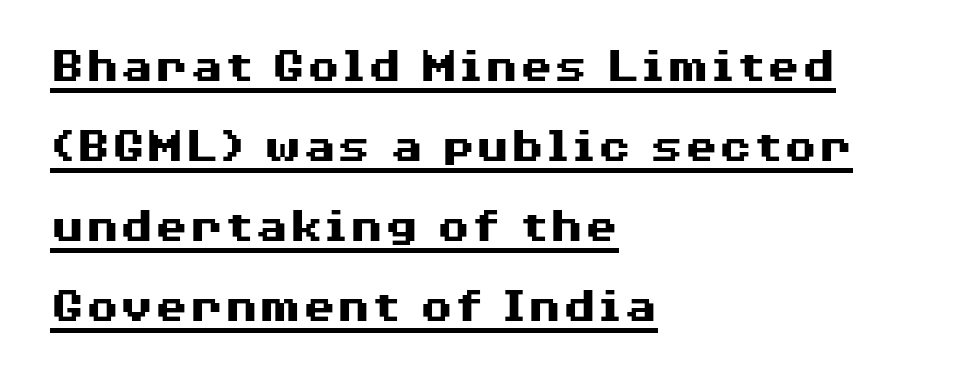
The image shows 50 px heavy, wide sans-serif type, upright; set left-aligned, normal line spacing (1.6x), normal letter spacing, underlined; medium stroke contrast and a medium x-height.
